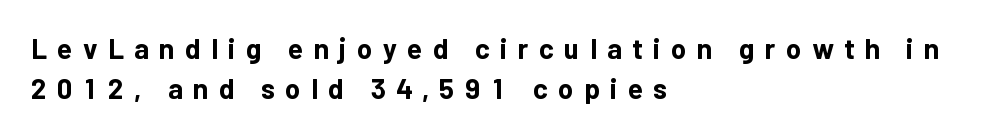
{"serif": "no", "italic": "no", "bold": "yes", "weight": "bold", "width": "normal", "stroke_contrast": "low", "x_height": "medium", "monospaced": "no", "underline": "no", "align": "left", "line_spacing": "normal", "line_spacing_ratio": 1.43, "letter_spacing": "wide", "letter_spacing_em": 0.37, "glyph_px": 28}
